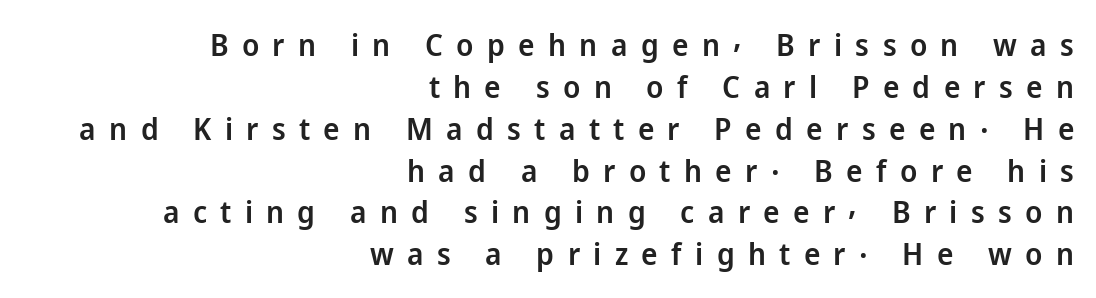
{"serif": "no", "italic": "no", "bold": "semi", "weight": "semibold", "width": "normal", "stroke_contrast": "low", "x_height": "medium", "monospaced": "no", "underline": "no", "align": "right", "line_spacing": "normal", "line_spacing_ratio": 1.35, "letter_spacing": "wide", "letter_spacing_em": 0.43, "glyph_px": 31}
